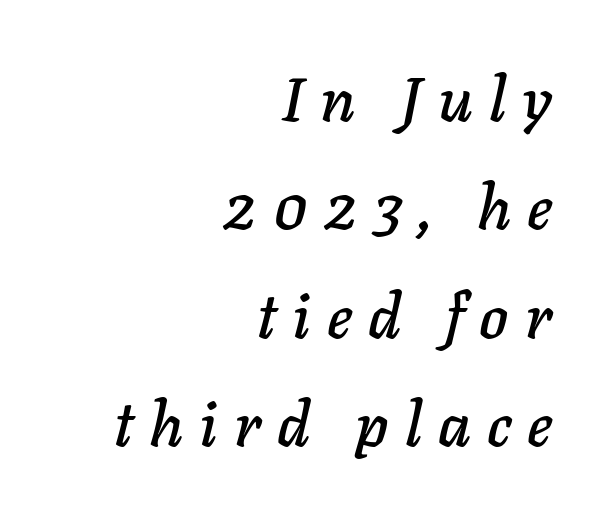
The image shows 62 px text type, italic (leaning right); set right-aligned, line spacing 1.75x, unusually wide letter spacing (+0.26 em), not underlined; low stroke contrast and a medium x-height.
